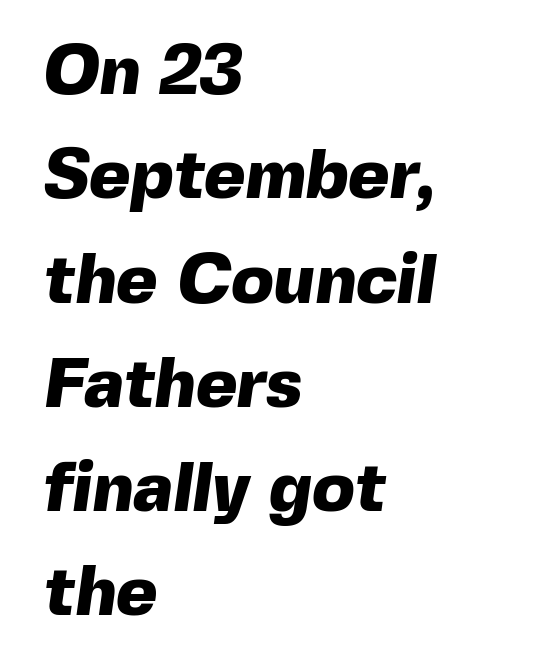
Q: Is the text bold? A: Yes.
Q: Is the typeface a serif or a sans-serif typeface? A: Sans-serif.
Q: Is the text underlined? A: No.
Q: How is the paragraph aligned? A: Left-aligned.
Q: Is the spacing between letters normal or unusually wide? A: Normal.
Q: Is the spacing between lines tight, normal or loose? A: Normal.
Q: Width (condensed, normal, or wide)? A: Normal.
Q: x-height? A: Medium.
Q: Monospaced? A: No.
